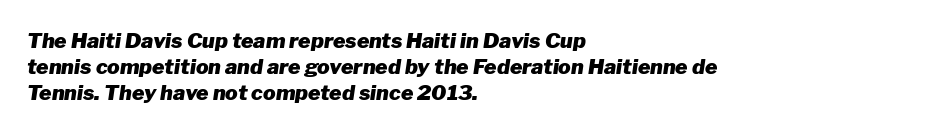
{"italic": "yes", "lean": "right", "slant_degrees": 8, "bold": "yes", "underline": "no", "align": "left", "line_spacing_ratio": 1.24, "letter_spacing": "normal", "letter_spacing_em": 0.0, "glyph_px": 21}
